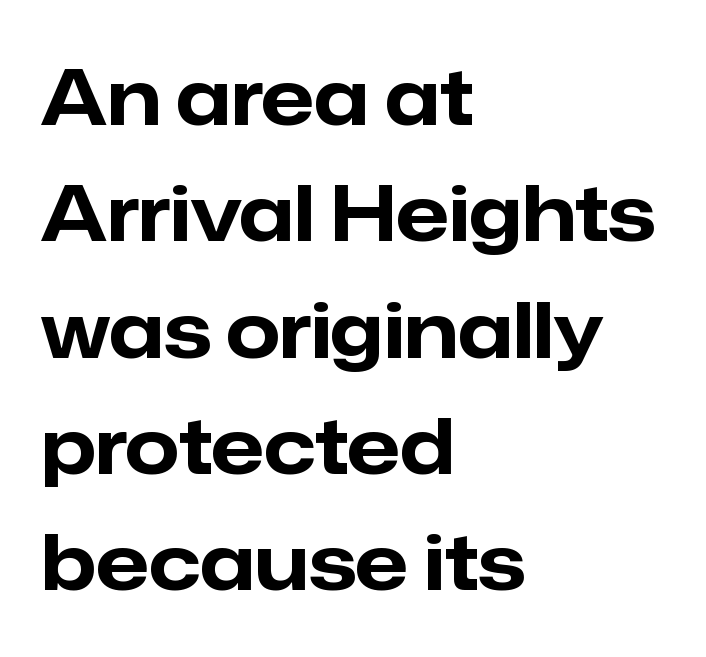
{"serif": "no", "italic": "no", "bold": "yes", "weight": "bold", "width": "normal", "stroke_contrast": "low", "x_height": "medium", "monospaced": "no", "underline": "no", "align": "left", "line_spacing": "normal", "line_spacing_ratio": 1.51, "letter_spacing": "normal", "letter_spacing_em": 0.0, "glyph_px": 77}
